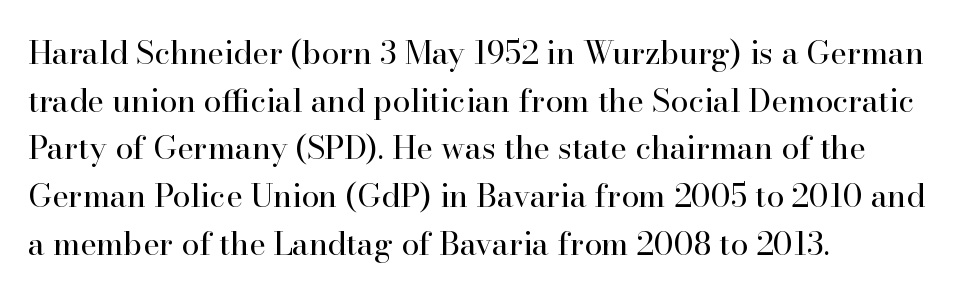
{"serif": "yes", "italic": "no", "bold": "no", "weight": "regular", "width": "normal", "stroke_contrast": "high", "x_height": "small", "monospaced": "no", "underline": "no", "align": "left", "line_spacing": "normal", "line_spacing_ratio": 1.49, "letter_spacing": "normal", "letter_spacing_em": 0.0, "glyph_px": 32}
